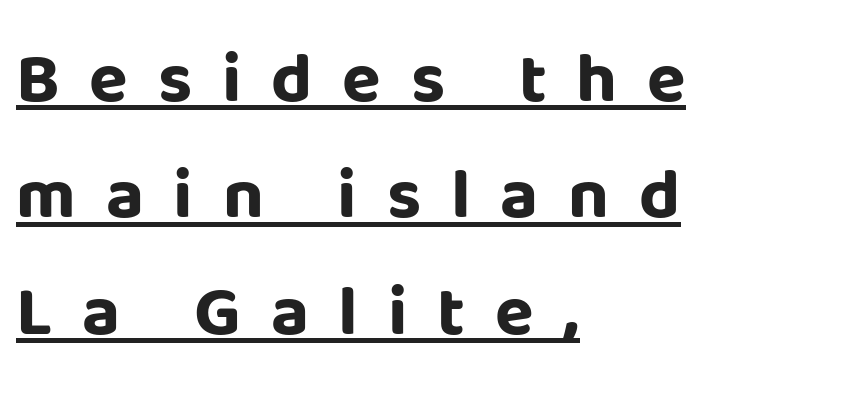
{"serif": "no", "italic": "no", "bold": "yes", "weight": "bold", "width": "normal", "stroke_contrast": "low", "x_height": "large", "monospaced": "no", "underline": "yes", "align": "left", "line_spacing": "normal", "line_spacing_ratio": 1.64, "letter_spacing": "wide", "letter_spacing_em": 0.42, "glyph_px": 71}
